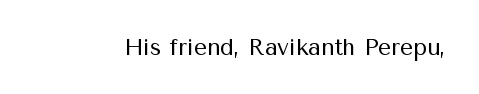
Q: Is the text bold? A: No.
Q: Is the text italic (slanted)? A: No, it is upright.
Q: Is the text underlined? A: No.
Q: Is the spacing between letters normal or unusually wide? A: Normal.
